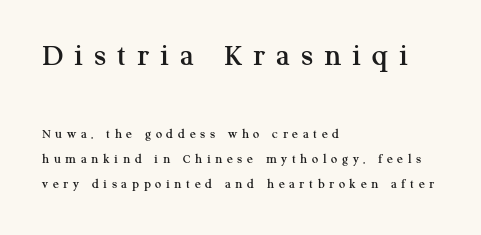
The setting favours the left margin, as ordinary paragraphs usually do. Note: serifs present on the glyphs. You could only call the tracking loose — the letters float apart. Bare-footed words on every line. The face used here is proportionally spaced, like ordinary book or web type.
